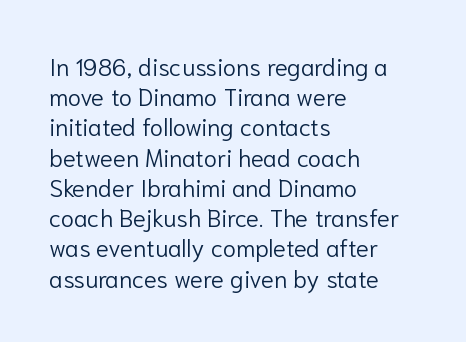
The image shows 24 px text type, upright; set left-aligned, normal line spacing (1.26x), normal letter spacing, not underlined.
